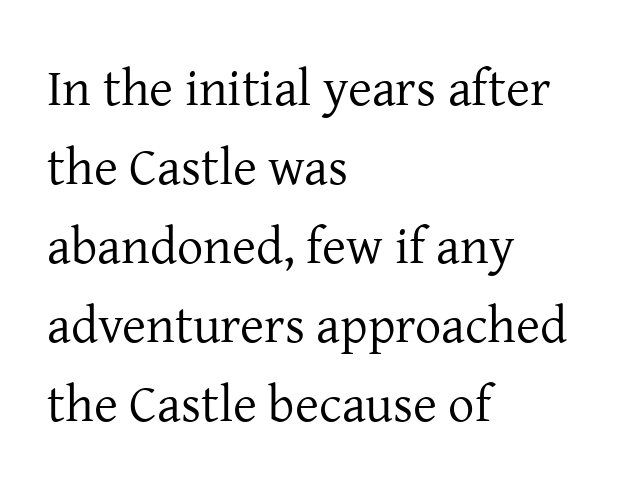
Spacing verdict: proportional, widths tailored to each character. Casual observation: everything's shoved over to the left. The passage shown stacks its lines at a standard gap. Characters follow at the spacing the type designer built in. Yep, those are serifs on the letters. Underlining? Definitely not there.
